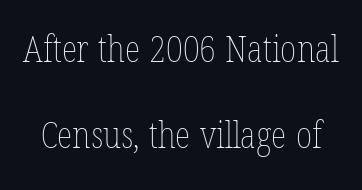
Inter-character spacing is left at the font's built-in metrics. When letters stand straight like this, we call the style roman or upright. The baseline area is clear. Line spacing here is loose.
